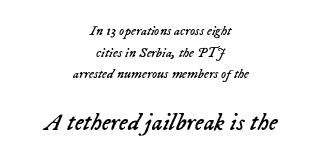
The image shows 25 px text type, italic (leaning right); set centered, normal line spacing (1.55x), normal letter spacing, not underlined; the second (bottom) block is 1.79x larger.
